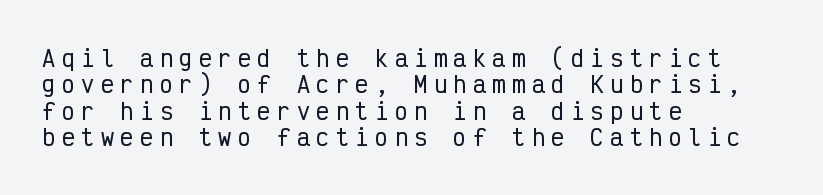
{"italic": "no", "underline": "no", "align": "left", "line_spacing_ratio": 1.2, "letter_spacing": "wide", "letter_spacing_em": 0.29, "glyph_px": 22}
